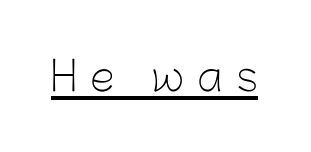
Q: Is the text bold? A: No.
Q: Is the text italic (slanted)? A: No, it is upright.
Q: Is the typeface a serif or a sans-serif typeface? A: Sans-serif.
Q: Is the text underlined? A: Yes.
Q: Is the spacing between letters normal or unusually wide? A: Unusually wide.
Q: Width (condensed, normal, or wide)? A: Normal.
Q: Stroke contrast? A: Low.
Q: x-height? A: Medium.
Q: Monospaced? A: No.
